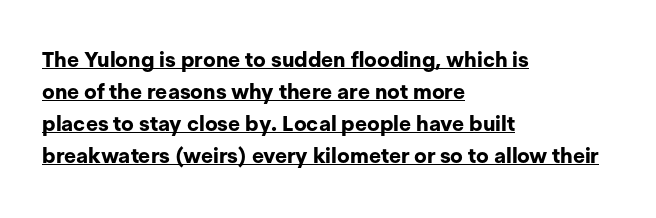
The image shows 21 px bold type, upright; set left-aligned, normal line spacing (1.53x), normal letter spacing, underlined.
